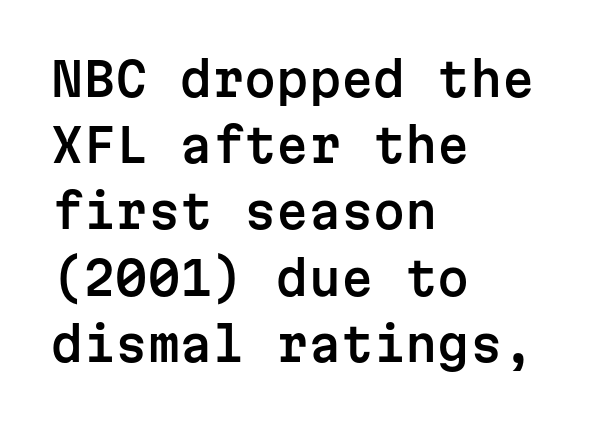
{"serif": "no", "italic": "no", "width": "normal", "stroke_contrast": "low", "x_height": "medium", "monospaced": "yes", "underline": "no", "align": "left", "line_spacing": "normal", "line_spacing_ratio": 1.44, "letter_spacing": "normal", "letter_spacing_em": 0.0, "glyph_px": 46}
